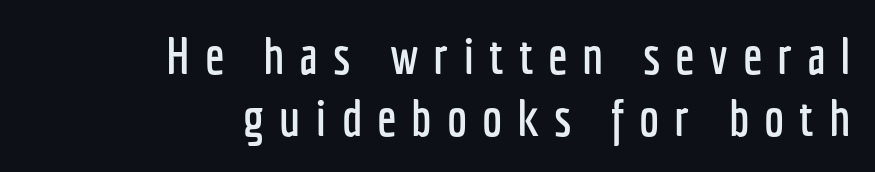
{"serif": "no", "italic": "no", "width": "condensed", "stroke_contrast": "low", "x_height": "medium", "monospaced": "no", "underline": "no", "align": "right", "line_spacing_ratio": 1.21, "letter_spacing": "wide", "letter_spacing_em": 0.29, "glyph_px": 51}
